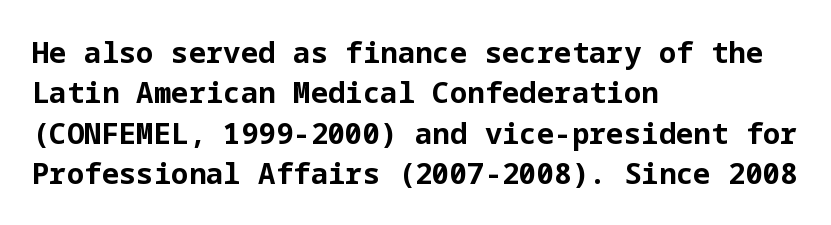
The rendering keeps characters at their native spacing. Successive baselines arrive at the customary interval. To sum up the face: it is a sans, with no serifs. Horizontally, the lines are justified to the leading edge only. Ascenders rise straight up at ninety degrees. Set as a true bold cut, around the 700 mark.
